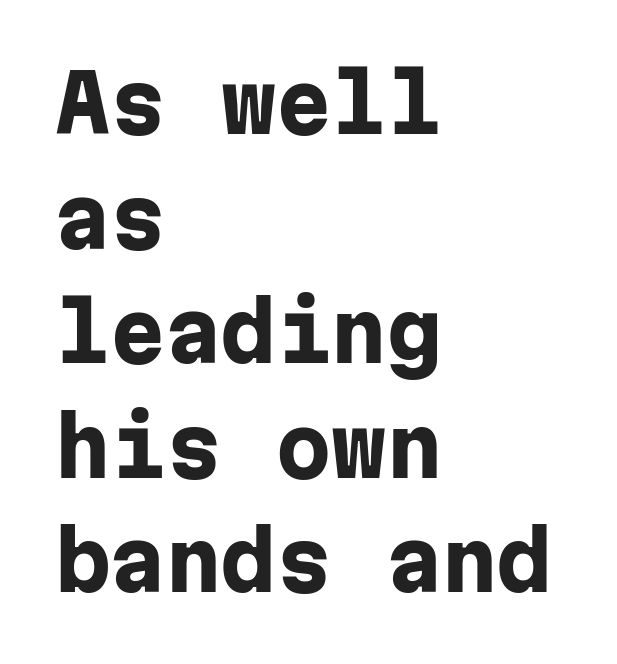
The letters stand straight up with perfectly vertical stems. Vertical spacing — default. Nope, no serifs anywhere on these letters. Notice how the passage keeps a crisp vertical edge on the left only.
